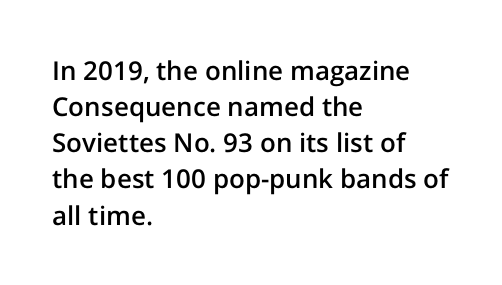
Designer's note — italics off, roman on. The sample has been set in demibold, a notch under bold. Anything drawn beneath the words? Only blank space. Does the copy run flush right? No — it runs flush left. The lines sit at an ordinary, default distance from one another.
